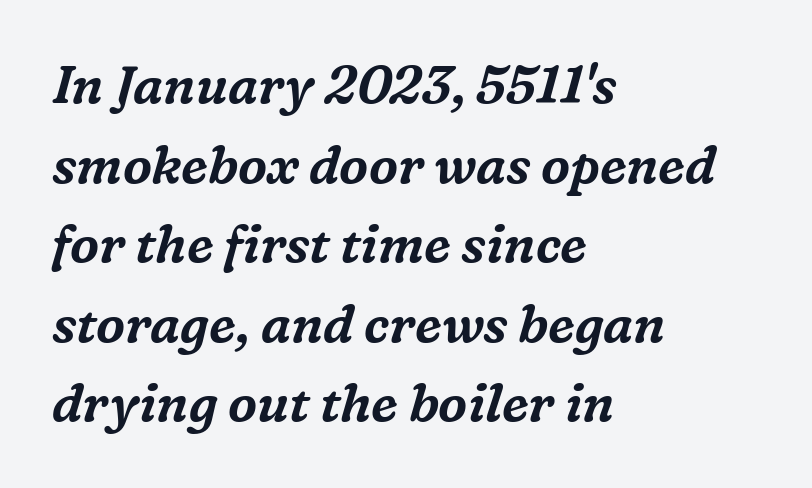
The image shows 52 px serif type, italic (leaning right); set left-aligned, normal line spacing (1.53x), normal letter spacing, not underlined; medium stroke contrast and a medium x-height.
